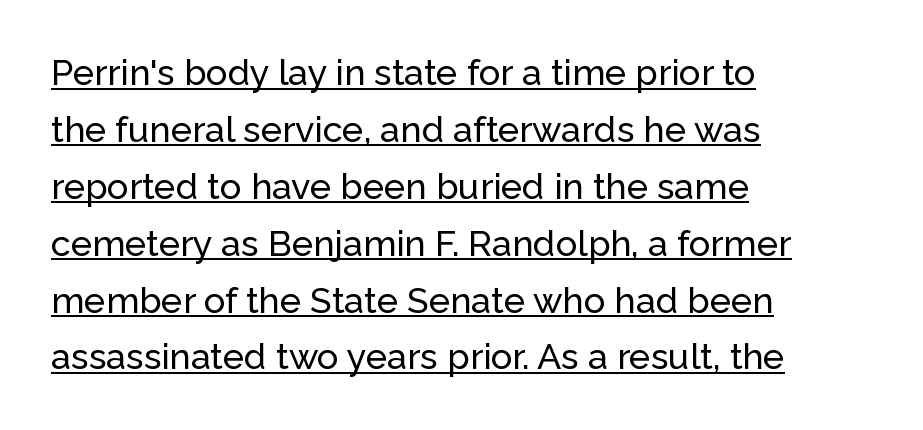
The image shows 36 px sans-serif type, upright; set left-aligned, normal line spacing (1.58x), normal letter spacing, underlined; low stroke contrast and a medium x-height.
